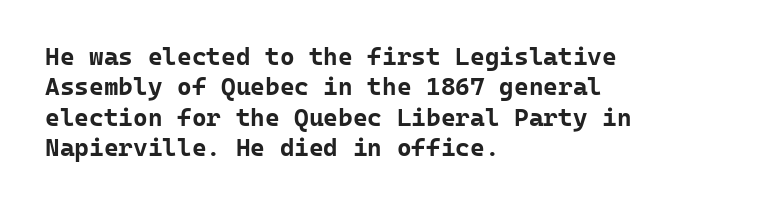
The image shows 25 px bold type, upright; set left-aligned, line spacing 1.22x, normal letter spacing, not underlined.
